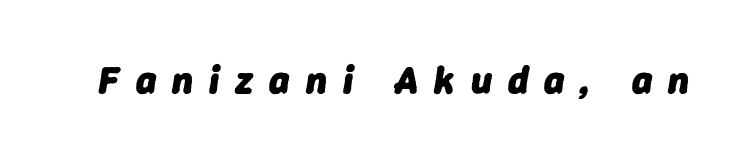
Nobody drew a line under any word here. Stroke thickness is high; the sample reads as a true bold. Here the designer chose a conventional face with non-uniform glyph widths. Does the lettering tilt? It does — this is italic. Spacing between characters has been opened up far beyond the box default.
